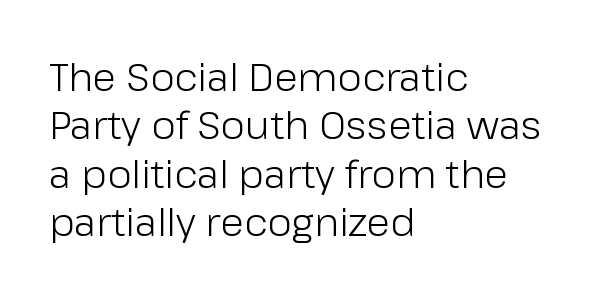
The image shows 39 px light sans-serif type, upright; set left-aligned, line spacing 1.24x, normal letter spacing, not underlined; low stroke contrast and a medium x-height.
